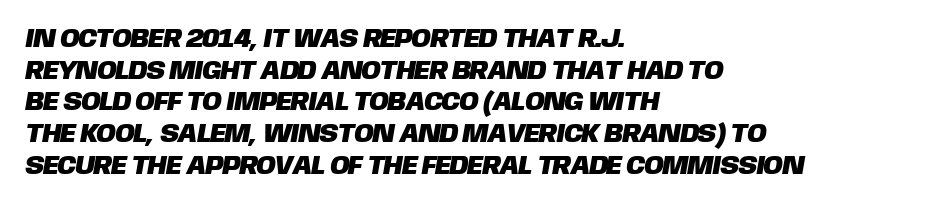
The image shows 26 px text type; set left-aligned, line spacing 1.22x, normal letter spacing, not underlined.
